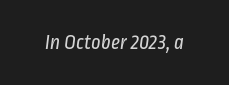
The image shows 21 px text type; set normal letter spacing, not underlined.
